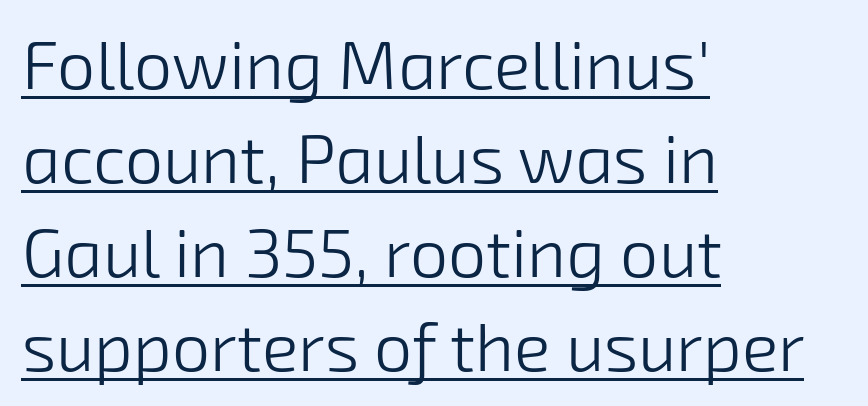
This sample uses plain, unmodified letter spacing. Like a heading marked for emphasis, these lines bear an underscore. Quick note: interline space is typical. Regarding serifs, this sample does without them. Spacing verdict: proportional, widths tailored to each character. The typesetting does not lean heavy: it is not bold.
